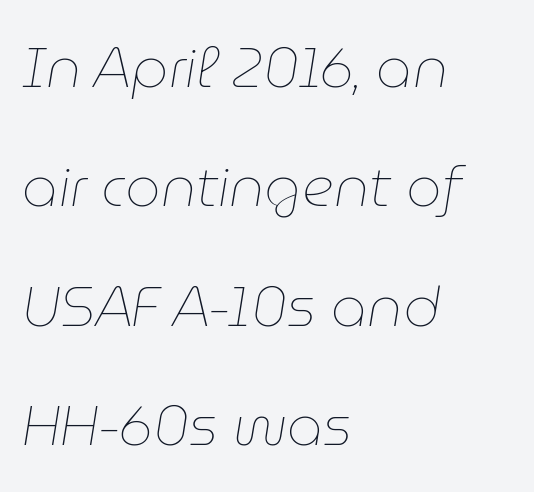
Q: Is the text bold? A: No.
Q: Is the text italic (slanted)? A: Yes, it leans right by about 9 degrees.
Q: Is the text underlined? A: No.
Q: How is the paragraph aligned? A: Left-aligned.
Q: Is the spacing between letters normal or unusually wide? A: Normal.
Q: Is the spacing between lines tight, normal or loose? A: Loose.
Q: Width (condensed, normal, or wide)? A: Normal.
Q: Stroke contrast? A: Low.
Q: x-height? A: Medium.
Q: Monospaced? A: No.
